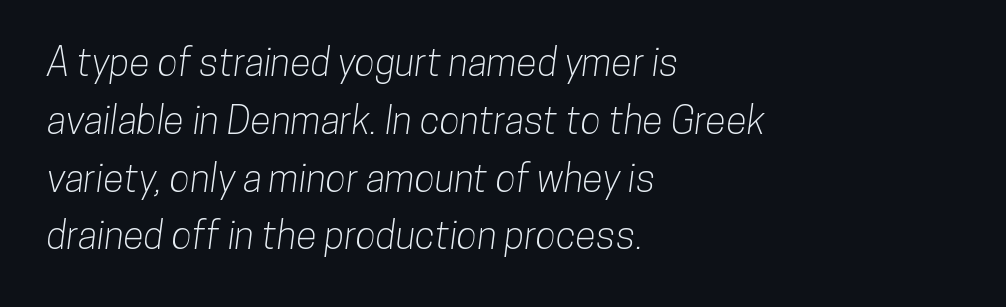
You could not count columns in this text — the font is proportionally spaced. Type style note: lacks serifs. Alignment: flush left. The space beneath each line is pristine and unruled.
